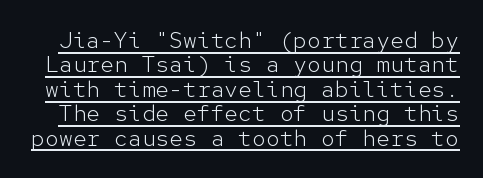
The image shows 23 px text type, upright; set tight line spacing (1.06x), normal letter spacing, underlined.
